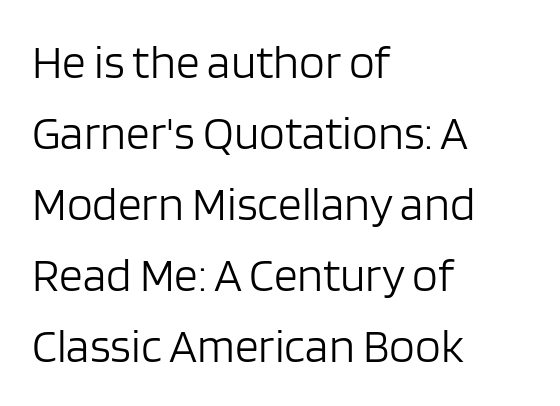
The image shows 47 px light sans-serif type, upright; set left-aligned, normal line spacing (1.51x), normal letter spacing, not underlined; low stroke contrast and a large x-height.
